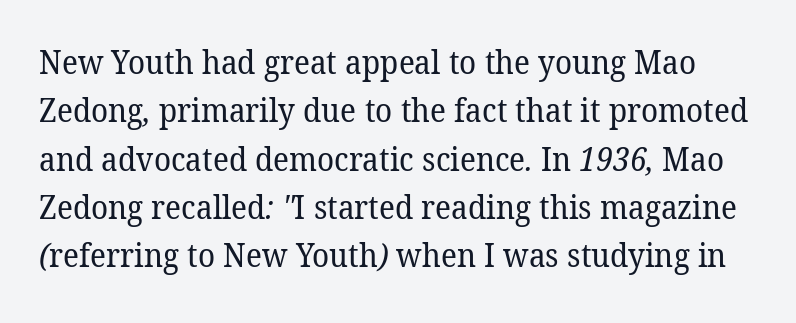
Q: Is the text bold? A: No.
Q: Is the typeface a serif or a sans-serif typeface? A: Serif.
Q: Is the text underlined? A: No.
Q: Is the spacing between letters normal or unusually wide? A: Normal.
Q: Is the spacing between lines tight, normal or loose? A: Normal.
Q: Width (condensed, normal, or wide)? A: Normal.
Q: Stroke contrast? A: Low.
Q: x-height? A: Medium.
Q: Monospaced? A: No.
